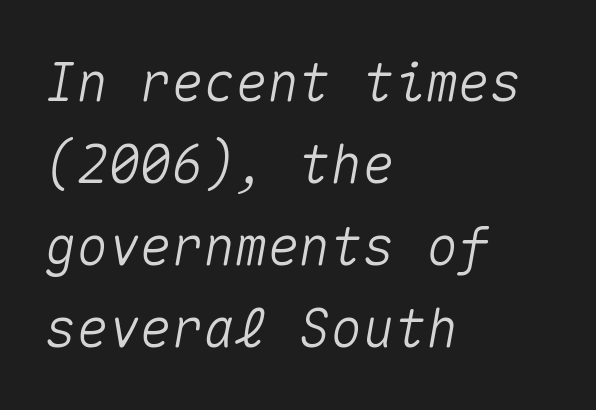
The block of text has a typical density, with ordinary space between rows. Characters follow at the spacing the type designer built in. One-word summary of the alignment: left. Decoration check: the copy has no underline. The letters march in equal steps, a hallmark of fixed-pitch type.
